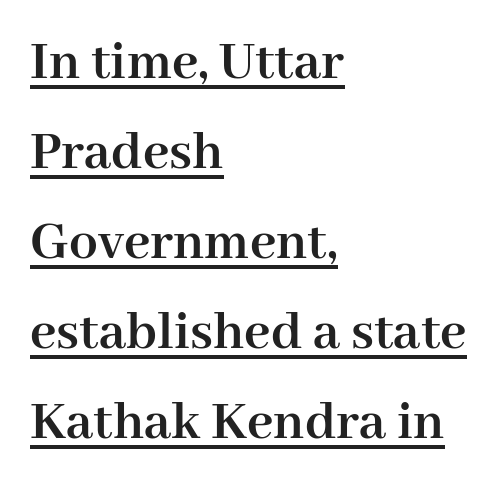
Q: Is the text bold? A: Yes.
Q: Is the text italic (slanted)? A: No, it is upright.
Q: Is the typeface a serif or a sans-serif typeface? A: Serif.
Q: Is the text underlined? A: Yes.
Q: How is the paragraph aligned? A: Left-aligned.
Q: Is the spacing between letters normal or unusually wide? A: Normal.
Q: Is the spacing between lines tight, normal or loose? A: Normal.
Q: Width (condensed, normal, or wide)? A: Normal.
Q: Stroke contrast? A: High.
Q: x-height? A: Medium.
Q: Monospaced? A: No.
